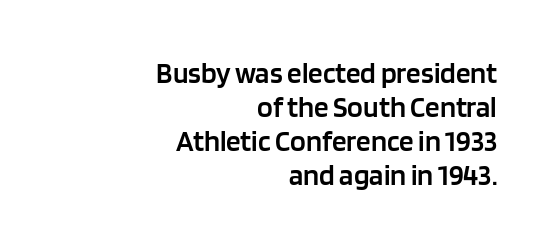
The image shows 29 px semibold sans-serif type, upright; set right-aligned, line spacing 1.17x, normal letter spacing, not underlined; low stroke contrast and a large x-height.
